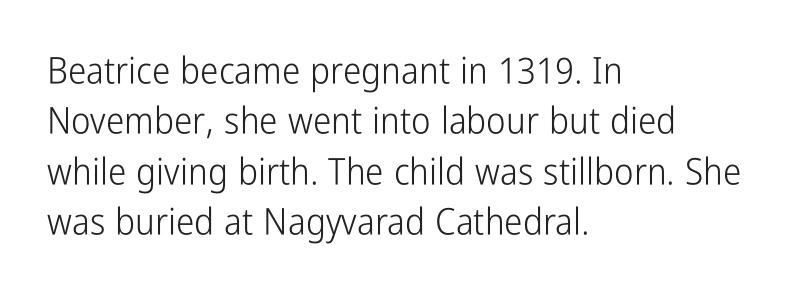
{"serif": "no", "italic": "no", "bold": "no", "weight": "light", "width": "condensed", "stroke_contrast": "low", "x_height": "medium", "monospaced": "no", "underline": "no", "align": "left", "line_spacing": "normal", "line_spacing_ratio": 1.36, "letter_spacing": "normal", "letter_spacing_em": 0.0, "glyph_px": 37}
